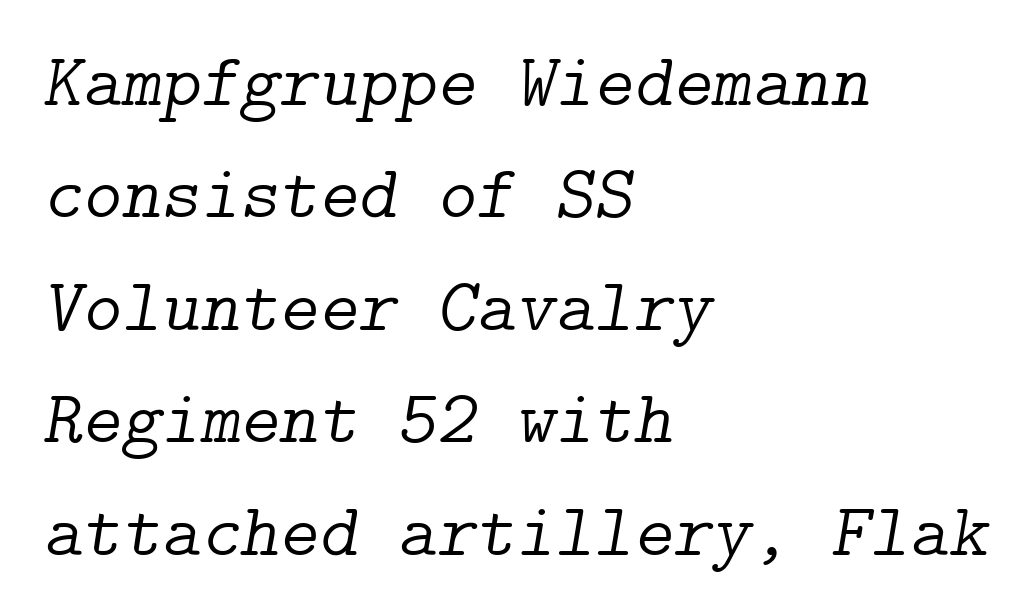
The baseline area is clear. Vertical stems look standard width or narrower in stroke. Each new line begins a customary step beneath the previous one. All the whitespace from short lines collects on the right. Tall strokes in this sample are angled rather than plumb. Characters follow at the spacing the type designer built in.
